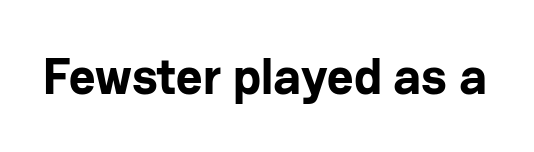
The image shows 51 px bold sans-serif type, upright; set normal letter spacing, not underlined; low stroke contrast and a medium x-height.
